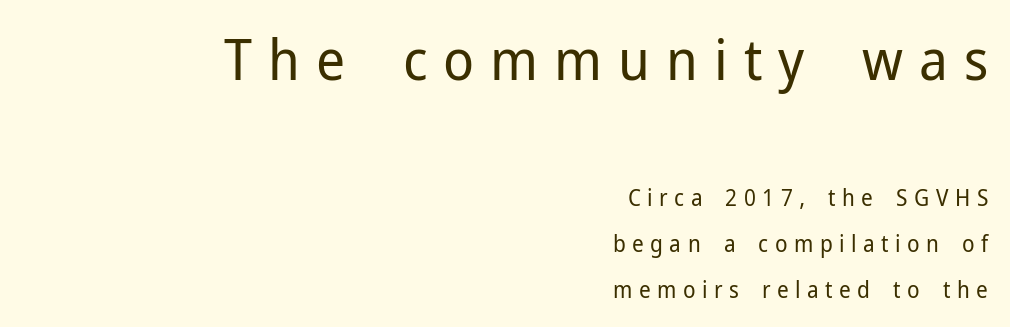
{"serif": "no", "italic": "no", "bold": "no", "weight": "regular", "width": "normal", "stroke_contrast": "low", "x_height": "medium", "monospaced": "no", "underline": "no", "align": "right", "line_spacing": "loose", "line_spacing_ratio": 2.0, "letter_spacing": "wide", "letter_spacing_em": 0.28, "larger_block": "first", "size_ratio": 2.48, "glyph_px": 57}
